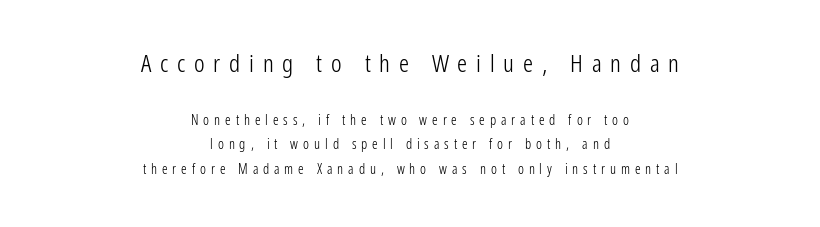
The string is rendered with underlining switched off. The characters are drawn with everyday or finer stroke widths. What stands out about the letter spacing? Its width — letters are far apart. Notice how the passage keeps no hard edge, just a central spine.
